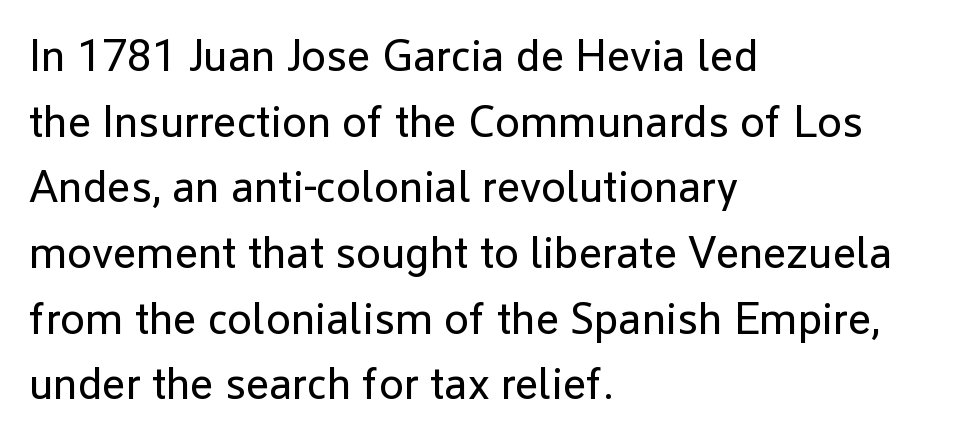
Q: Is the text bold? A: No.
Q: Is the text italic (slanted)? A: No, it is upright.
Q: Is the typeface a serif or a sans-serif typeface? A: Sans-serif.
Q: Is the text underlined? A: No.
Q: How is the paragraph aligned? A: Left-aligned.
Q: Is the spacing between letters normal or unusually wide? A: Normal.
Q: Is the spacing between lines tight, normal or loose? A: Normal.
Q: Width (condensed, normal, or wide)? A: Normal.
Q: Stroke contrast? A: Low.
Q: x-height? A: Medium.
Q: Monospaced? A: No.
